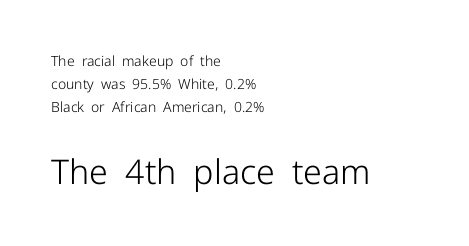
What's the leading like? Ordinary, nothing unusual. Whoever set this made the second block the dominant, larger element. Does the type have serifs? No, each stem ends abruptly. The rendering uses natural spacing where letterforms have individual widths. Heft: none added — not bold. The rendering anchors every line to the left-hand side.
